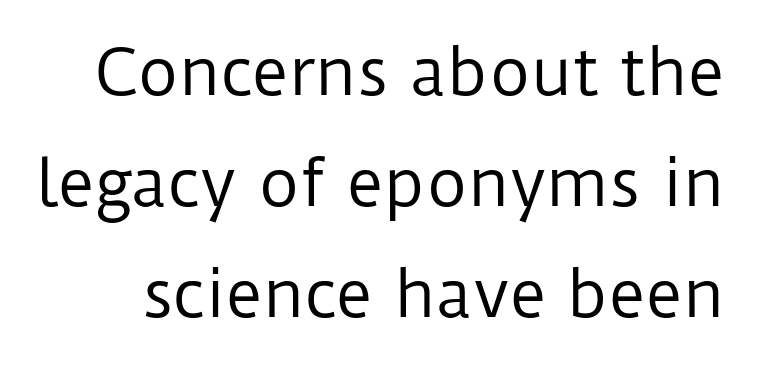
The image shows 63 px regular-weight sans-serif type, upright; set line spacing 1.76x, normal letter spacing, not underlined; low stroke contrast and a medium x-height.
